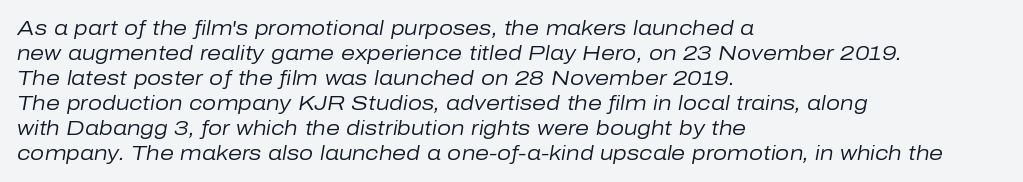
The image shows 20 px text type, italic (leaning right); set left-aligned, normal line spacing (1.25x), normal letter spacing, not underlined.
